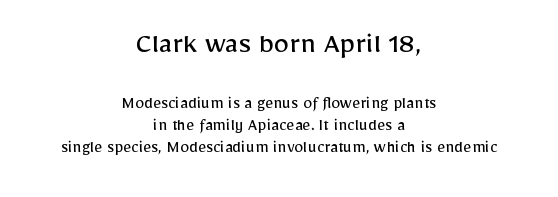
Q: Is the text bold? A: No.
Q: Is the text italic (slanted)? A: No, it is upright.
Q: Is the typeface a serif or a sans-serif typeface? A: Sans-serif.
Q: Is the text underlined? A: No.
Q: How is the paragraph aligned? A: Centered.
Q: Is the spacing between letters normal or unusually wide? A: Normal.
Q: Which block of text is set in a larger size, the first (top) or the second (bottom)? A: The first (top) one.
Q: Width (condensed, normal, or wide)? A: Normal.
Q: Stroke contrast? A: Low.
Q: x-height? A: Medium.
Q: Monospaced? A: No.
